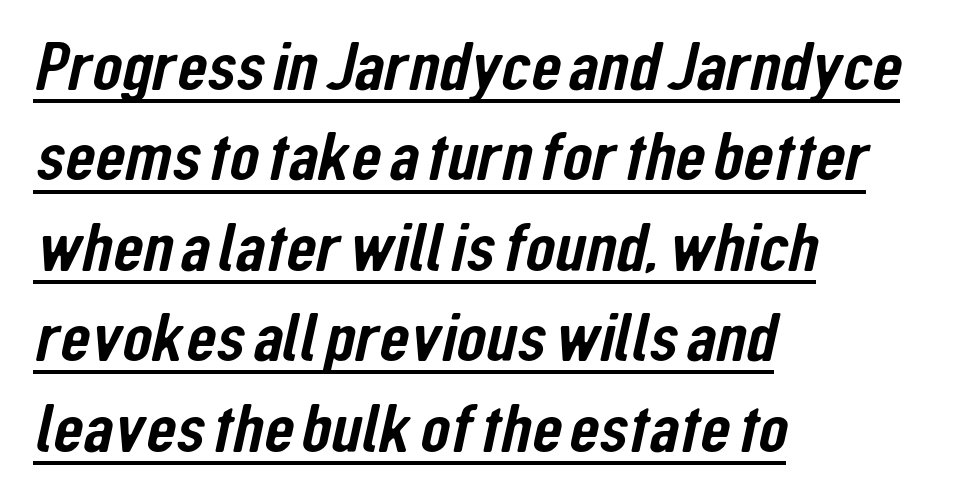
{"serif": "no", "width": "condensed", "stroke_contrast": "low", "x_height": "medium", "monospaced": "no", "underline": "yes", "align": "left", "line_spacing": "normal", "line_spacing_ratio": 1.31, "letter_spacing": "normal", "letter_spacing_em": 0.0, "glyph_px": 69}
